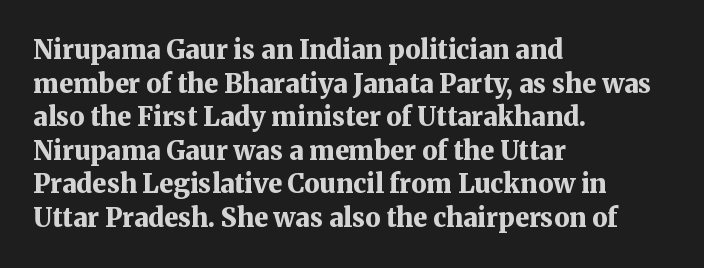
Q: Is the text bold? A: Yes.
Q: Is the text italic (slanted)? A: No, it is upright.
Q: Is the text underlined? A: No.
Q: How is the paragraph aligned? A: Left-aligned.
Q: Is the spacing between letters normal or unusually wide? A: Normal.
Q: Is the spacing between lines tight, normal or loose? A: Normal.
